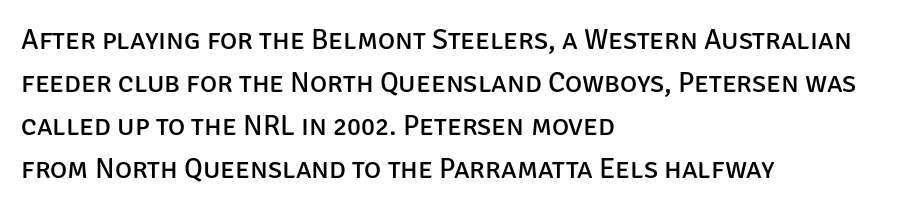
{"serif": "no", "italic": "no", "bold": "no", "weight": "regular", "width": "normal", "stroke_contrast": "low", "x_height": "large", "monospaced": "no", "underline": "no", "align": "left", "line_spacing": "normal", "line_spacing_ratio": 1.48, "letter_spacing": "normal", "letter_spacing_em": 0.0, "glyph_px": 29}
